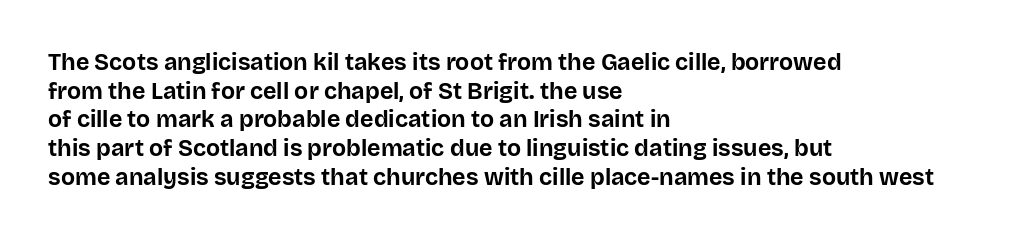
Q: Is the text bold? A: Yes.
Q: Is the text italic (slanted)? A: No, it is upright.
Q: Is the text underlined? A: No.
Q: How is the paragraph aligned? A: Left-aligned.
Q: Is the spacing between letters normal or unusually wide? A: Normal.
Q: Is the spacing between lines tight, normal or loose? A: Normal.
